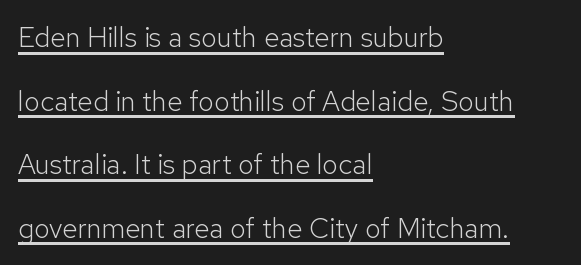
Q: Is the text bold? A: No.
Q: Is the text italic (slanted)? A: No, it is upright.
Q: Is the typeface a serif or a sans-serif typeface? A: Sans-serif.
Q: Is the text underlined? A: Yes.
Q: How is the paragraph aligned? A: Left-aligned.
Q: Is the spacing between letters normal or unusually wide? A: Normal.
Q: Is the spacing between lines tight, normal or loose? A: Loose.
Q: Width (condensed, normal, or wide)? A: Normal.
Q: Stroke contrast? A: Low.
Q: x-height? A: Medium.
Q: Monospaced? A: No.
